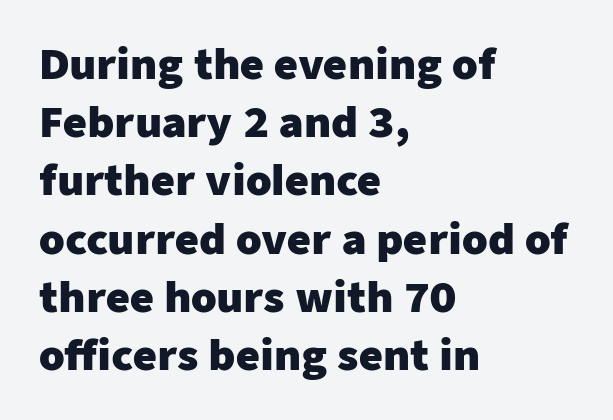
{"serif": "no", "italic": "no", "bold": "yes", "weight": "heavy", "width": "normal", "stroke_contrast": "low", "x_height": "medium", "monospaced": "no", "underline": "no", "align": "left", "line_spacing": "normal", "line_spacing_ratio": 1.42, "letter_spacing": "normal", "letter_spacing_em": 0.0, "glyph_px": 41}
